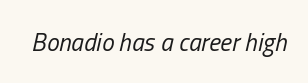
{"italic": "yes", "lean": "right", "slant_degrees": 13, "bold": "no", "underline": "no", "letter_spacing": "normal", "letter_spacing_em": 0.0, "glyph_px": 25}
